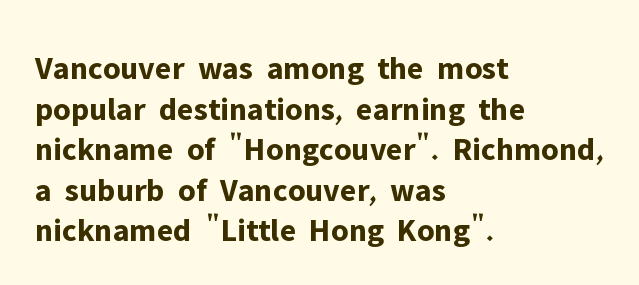
Q: Is the text bold? A: Yes.
Q: Is the text italic (slanted)? A: No, it is upright.
Q: Is the typeface a serif or a sans-serif typeface? A: Sans-serif.
Q: Is the text underlined? A: No.
Q: How is the paragraph aligned? A: Left-aligned.
Q: Is the spacing between letters normal or unusually wide? A: Normal.
Q: Width (condensed, normal, or wide)? A: Normal.
Q: Stroke contrast? A: Low.
Q: x-height? A: Medium.
Q: Monospaced? A: No.
